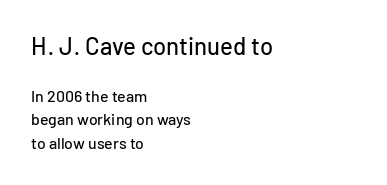
Q: Is the text italic (slanted)? A: No, it is upright.
Q: Is the text underlined? A: No.
Q: How is the paragraph aligned? A: Left-aligned.
Q: Is the spacing between letters normal or unusually wide? A: Normal.
Q: Is the spacing between lines tight, normal or loose? A: Normal.
Q: Which block of text is set in a larger size, the first (top) or the second (bottom)? A: The first (top) one.
